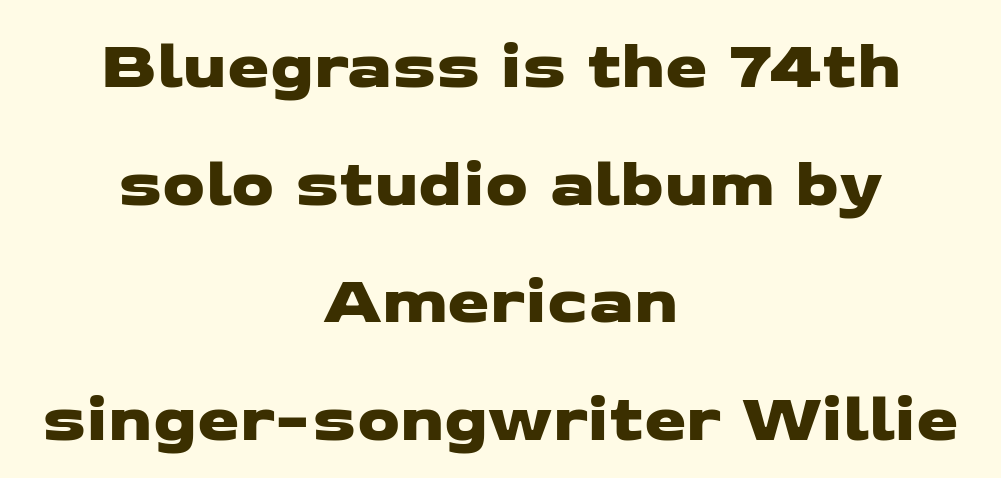
Q: Is the typeface a serif or a sans-serif typeface? A: Sans-serif.
Q: Is the text underlined? A: No.
Q: How is the paragraph aligned? A: Centered.
Q: Is the spacing between letters normal or unusually wide? A: Normal.
Q: Width (condensed, normal, or wide)? A: Wide.
Q: Stroke contrast? A: Low.
Q: x-height? A: Medium.
Q: Monospaced? A: No.
